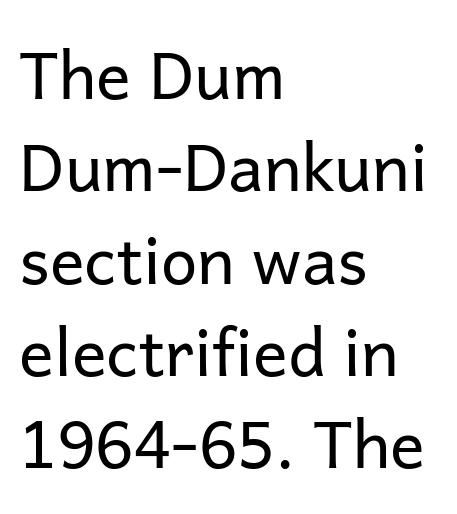
The image shows 65 px regular-weight sans-serif type, upright; set left-aligned, normal line spacing (1.42x), normal letter spacing, not underlined; low stroke contrast and a medium x-height.
